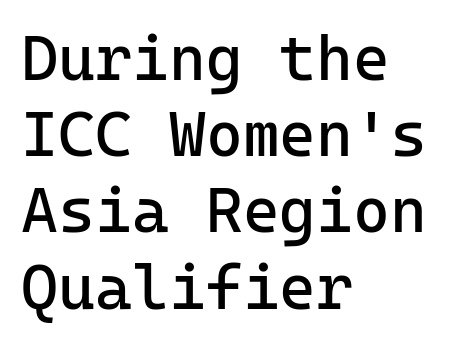
Does the type have serifs? No, each stem ends abruptly. Upright lettering throughout. Which margin do the lines hug? The left one — the right edge is uneven. The foot of each line stays bare and open.
